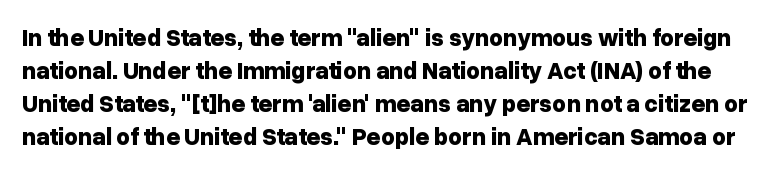
{"italic": "no", "bold": "yes", "underline": "no", "line_spacing": "normal", "line_spacing_ratio": 1.37, "letter_spacing": "normal", "letter_spacing_em": 0.0, "glyph_px": 24}
